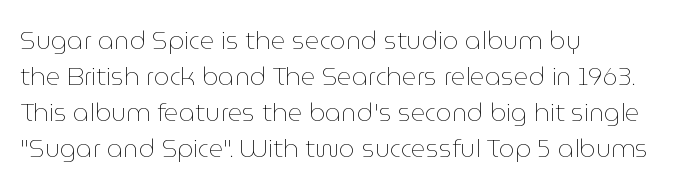
The image shows 25 px text type, upright; set left-aligned, normal line spacing (1.44x), normal letter spacing, not underlined.
